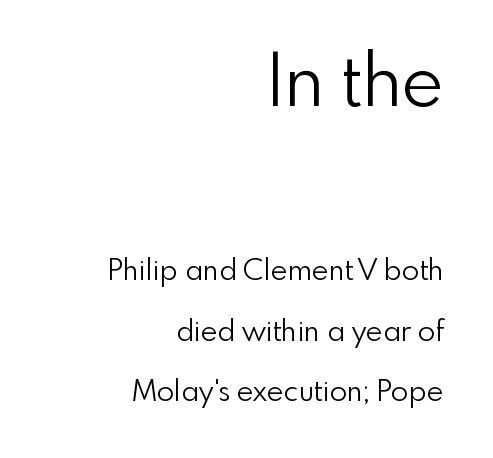
{"serif": "no", "italic": "no", "bold": "no", "weight": "light", "width": "normal", "x_height": "small", "monospaced": "no", "underline": "no", "align": "right", "line_spacing": "loose", "line_spacing_ratio": 2.09, "letter_spacing": "normal", "letter_spacing_em": 0.0, "larger_block": "first", "size_ratio": 2.48, "glyph_px": 72}
